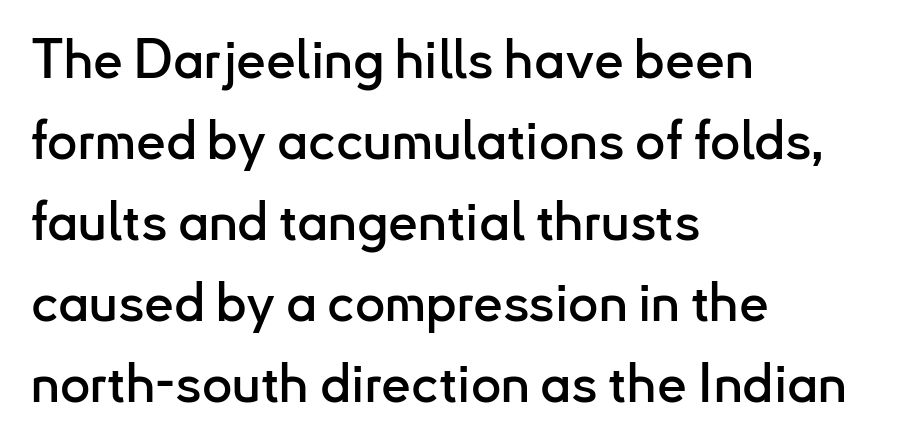
In terms of posture, this sample is upright. The passage shown is typed in a proportional face where columns would drift. Just letters on the line, the space beneath them empty. Standard letterfit; no display-style spreading of the glyphs.
